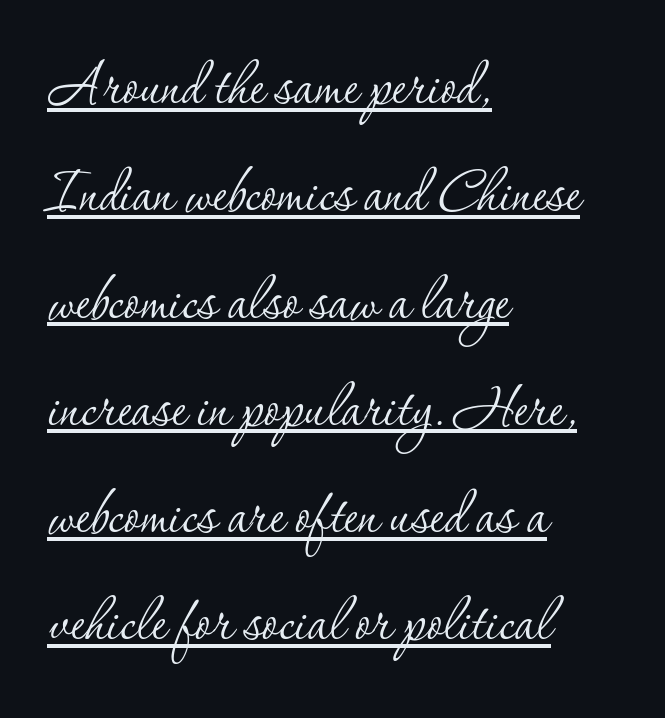
The image shows 72 px thin serif type; set left-aligned, normal line spacing (1.49x), normal letter spacing, underlined; low stroke contrast and a small x-height.
